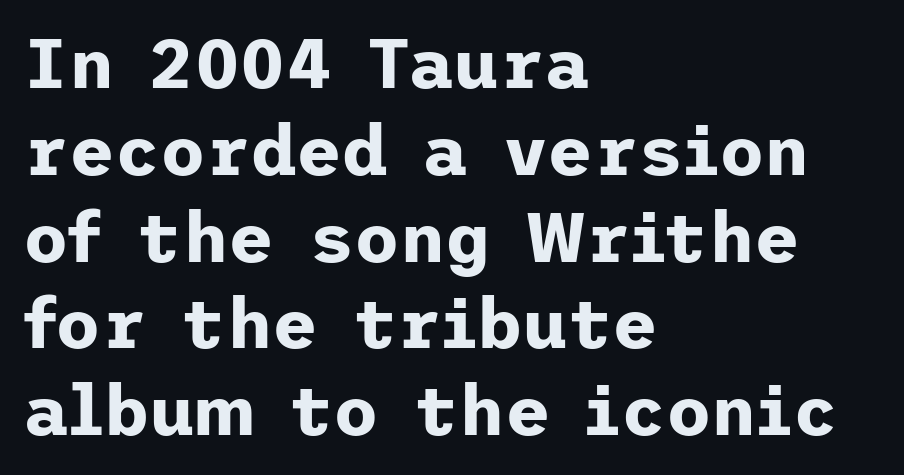
Q: Is the text bold? A: Yes.
Q: Is the text italic (slanted)? A: No, it is upright.
Q: Is the typeface a serif or a sans-serif typeface? A: Sans-serif.
Q: Is the text underlined? A: No.
Q: How is the paragraph aligned? A: Left-aligned.
Q: Is the spacing between letters normal or unusually wide? A: Normal.
Q: Width (condensed, normal, or wide)? A: Normal.
Q: Stroke contrast? A: Low.
Q: x-height? A: Medium.
